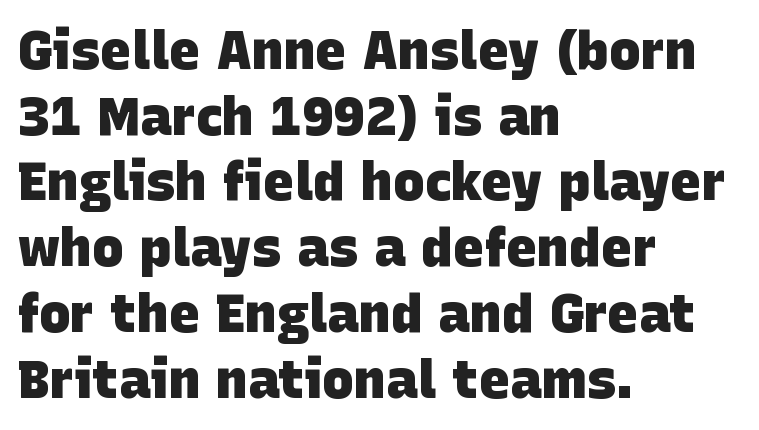
{"serif": "no", "bold": "yes", "weight": "heavy", "width": "normal", "stroke_contrast": "low", "x_height": "large", "monospaced": "no", "underline": "no", "align": "left", "line_spacing_ratio": 1.24, "letter_spacing": "normal", "letter_spacing_em": 0.0, "glyph_px": 53}
